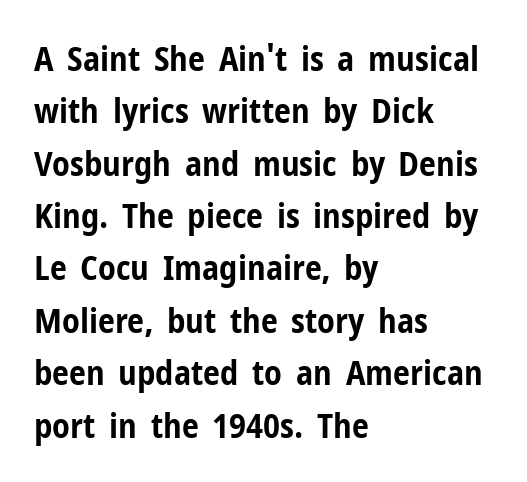
Q: Is the text bold? A: Yes.
Q: Is the text italic (slanted)? A: No, it is upright.
Q: Is the typeface a serif or a sans-serif typeface? A: Sans-serif.
Q: Is the text underlined? A: No.
Q: How is the paragraph aligned? A: Left-aligned.
Q: Is the spacing between letters normal or unusually wide? A: Normal.
Q: Is the spacing between lines tight, normal or loose? A: Normal.
Q: Width (condensed, normal, or wide)? A: Condensed.
Q: Stroke contrast? A: Low.
Q: x-height? A: Medium.
Q: Monospaced? A: No.
